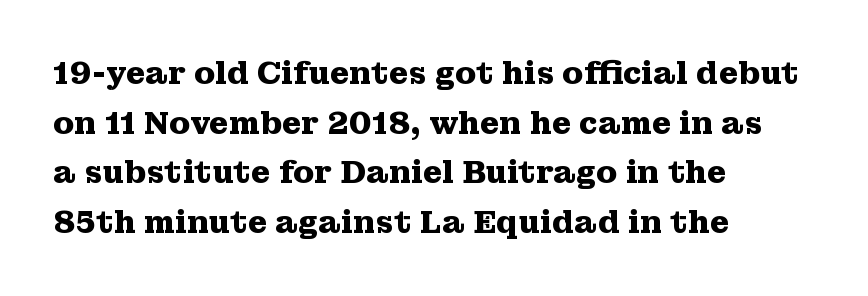
What's the leading like? Ordinary, nothing unusual. The letters carry serifs — small finishing strokes at the ends of their stems. Lines of text with bare space underneath. Tracking here is standard; glyphs follow each other at the usual distance. In terms of weight, the rendering is a true, heavy bold. The ragged edge is on the right, which tells us the setting is flush left.
